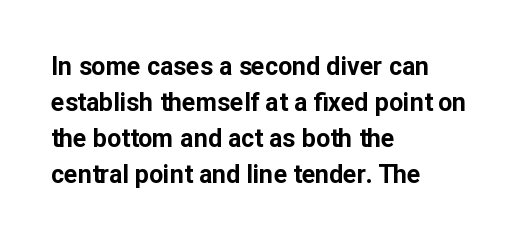
The image shows 25 px bold type, upright; set left-aligned, normal line spacing (1.44x), normal letter spacing, not underlined.
